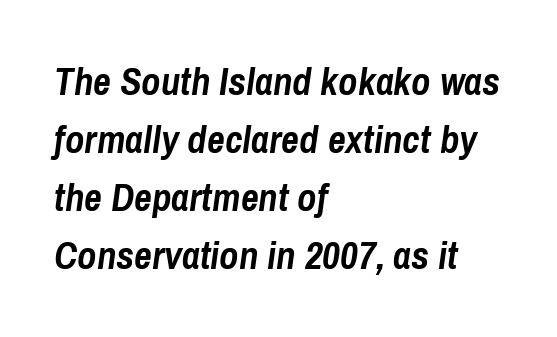
Q: Is the text bold? A: Yes.
Q: Is the text italic (slanted)? A: Yes, it leans right by about 8 degrees.
Q: Is the text underlined? A: No.
Q: How is the paragraph aligned? A: Left-aligned.
Q: Is the spacing between letters normal or unusually wide? A: Normal.
Q: Is the spacing between lines tight, normal or loose? A: Normal.
Q: Width (condensed, normal, or wide)? A: Condensed.
Q: Stroke contrast? A: Low.
Q: x-height? A: Medium.
Q: Monospaced? A: No.
